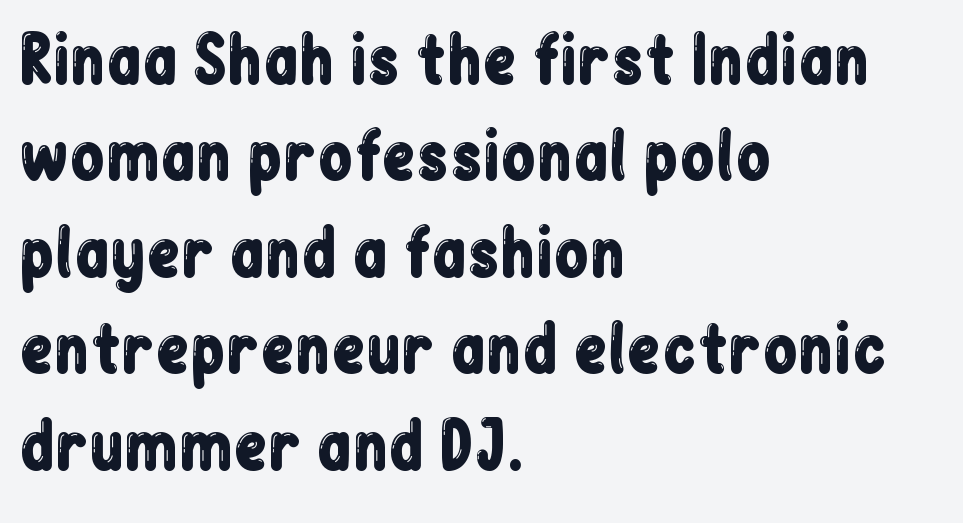
The image shows 63 px condensed sans-serif type, upright; set left-aligned, normal line spacing (1.53x), normal letter spacing, not underlined; low stroke contrast and a medium x-height.
